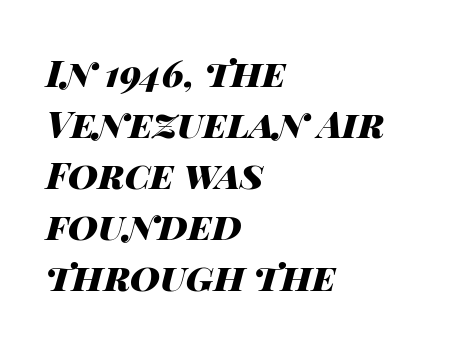
{"italic": "yes", "lean": "right", "slant_degrees": 14, "bold": "yes", "weight": "heavy", "width": "wide", "stroke_contrast": "high", "x_height": "large", "monospaced": "no", "underline": "no", "align": "left", "line_spacing": "normal", "line_spacing_ratio": 1.38, "letter_spacing": "normal", "letter_spacing_em": 0.0, "glyph_px": 37}
